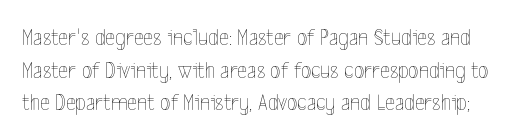
{"italic": "no", "bold": "no", "underline": "no", "line_spacing": "normal", "line_spacing_ratio": 1.36, "letter_spacing": "normal", "letter_spacing_em": 0.0, "glyph_px": 24}
